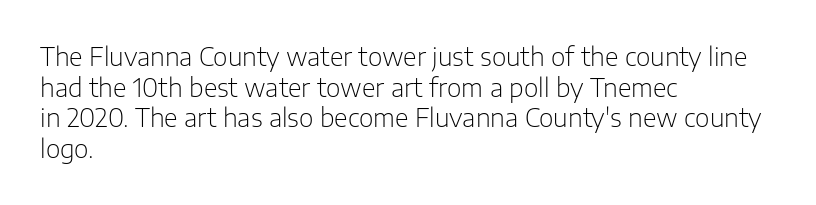
The image shows 25 px text type, upright; set left-aligned, line spacing 1.23x, normal letter spacing, not underlined.
